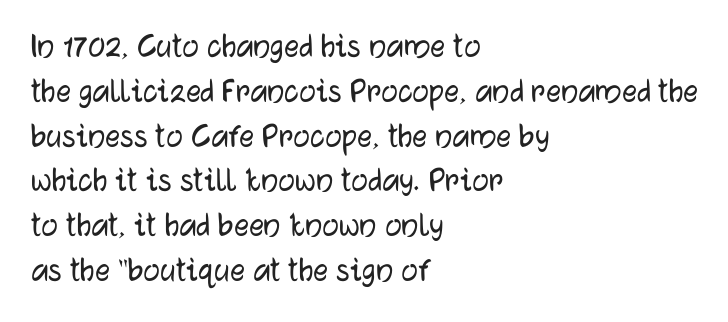
The image shows 37 px sans-serif type, upright; set left-aligned, line spacing 1.21x, normal letter spacing, not underlined; low stroke contrast and a medium x-height.
